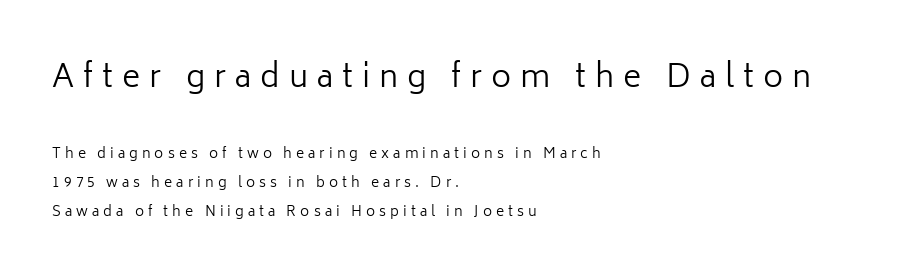
{"serif": "no", "italic": "no", "bold": "no", "weight": "regular", "width": "normal", "stroke_contrast": "low", "x_height": "medium", "monospaced": "no", "underline": "no", "align": "left", "line_spacing": "loose", "line_spacing_ratio": 2.09, "letter_spacing": "wide", "letter_spacing_em": 0.29, "larger_block": "first", "size_ratio": 2.21, "glyph_px": 31}
